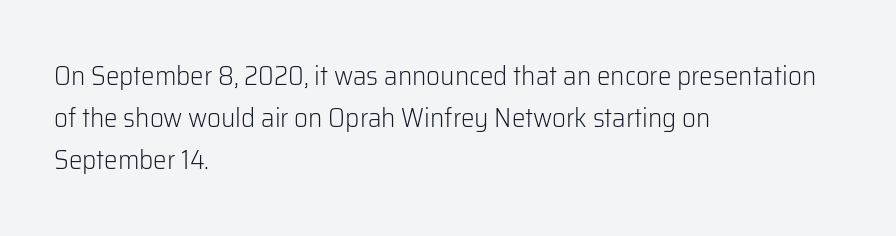
Q: Is the text bold? A: No.
Q: Is the text italic (slanted)? A: No, it is upright.
Q: Is the text underlined? A: No.
Q: How is the paragraph aligned? A: Left-aligned.
Q: Is the spacing between letters normal or unusually wide? A: Normal.
Q: Is the spacing between lines tight, normal or loose? A: Normal.
